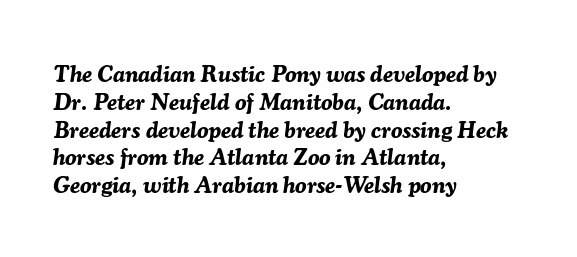
Anything drawn beneath the words? Only blank space. As a designer I'd log this as weight 700, bold. Is the type slanted? Yes — the strokes lean at a clear angle. The paragraph has a hard left edge and a soft right edge. The letters sit at their default tracking, neither squeezed nor spread.
